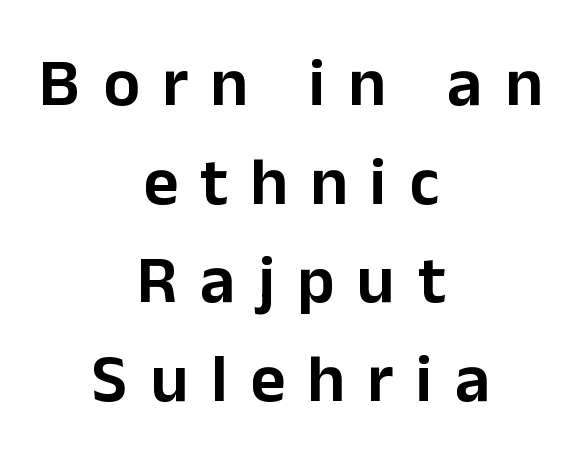
The image shows 68 px sans-serif type, upright; set centered, normal line spacing (1.45x), unusually wide letter spacing (+0.33 em), not underlined; low stroke contrast and a medium x-height.
